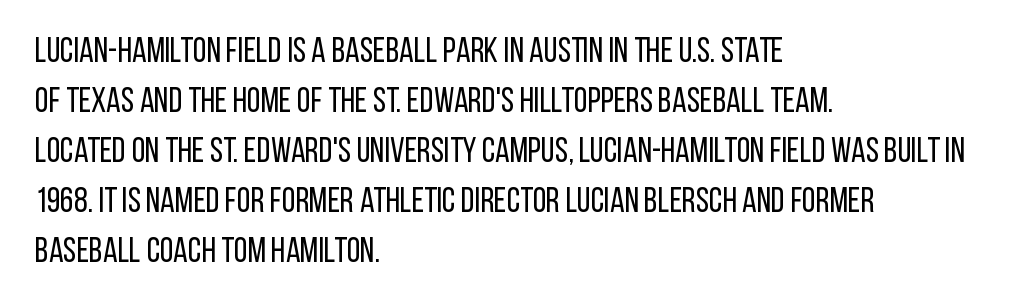
Summary of weight: not heavy and not bold. This rendering features lettering with no underline. The typesetter chose a ragged-right arrangement here. Students, note that the glyphs here touch the page at normal intervals.
